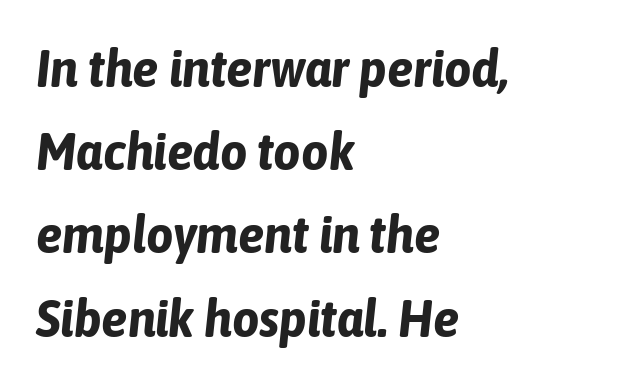
{"italic": "yes", "lean": "right", "slant_degrees": 6, "bold": "yes", "weight": "bold", "width": "condensed", "stroke_contrast": "low", "x_height": "medium", "monospaced": "no", "underline": "no", "align": "left", "line_spacing": "normal", "line_spacing_ratio": 1.57, "letter_spacing": "normal", "letter_spacing_em": 0.0, "glyph_px": 53}
